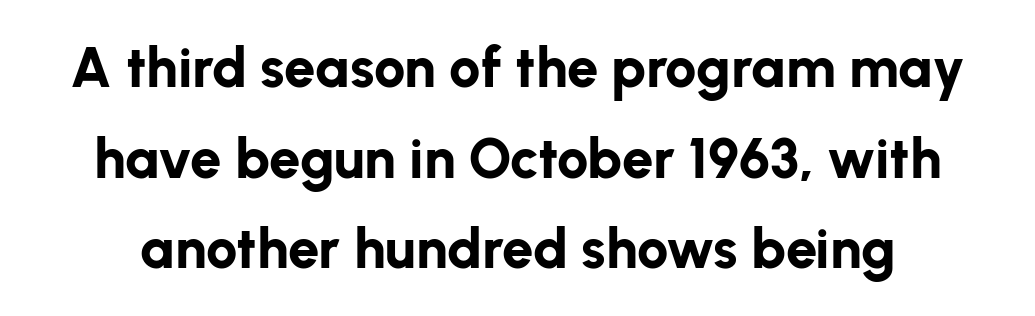
This sample uses plain, unmodified letter spacing. Underlining? Definitely not there. Summary of weight: heavy, a full bold. Classification — sans serif. The letters stand straight up with perfectly vertical stems. Is this a fixed-width face? No — the glyphs have proportional, varying widths.
